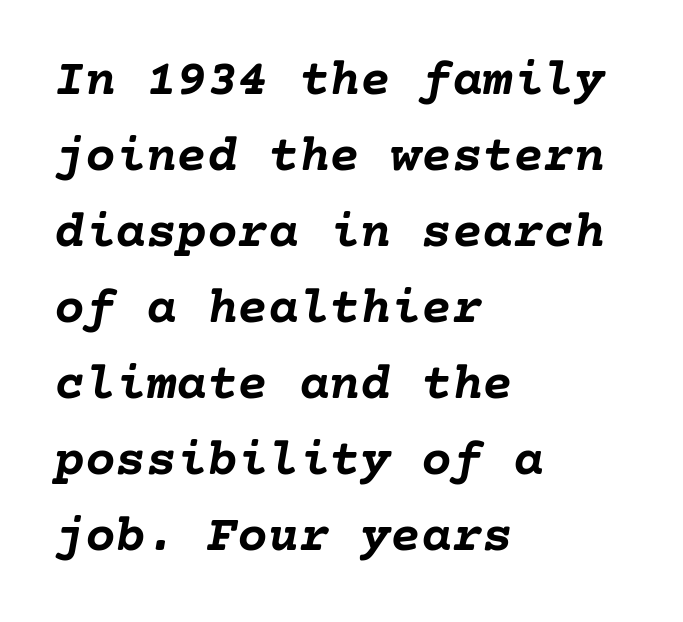
{"italic": "yes", "lean": "right", "slant_degrees": 10, "bold": "yes", "weight": "semibold", "width": "normal", "stroke_contrast": "low", "x_height": "medium", "underline": "no", "align": "left", "line_spacing": "normal", "line_spacing_ratio": 1.49, "letter_spacing": "normal", "letter_spacing_em": 0.0, "glyph_px": 51}
